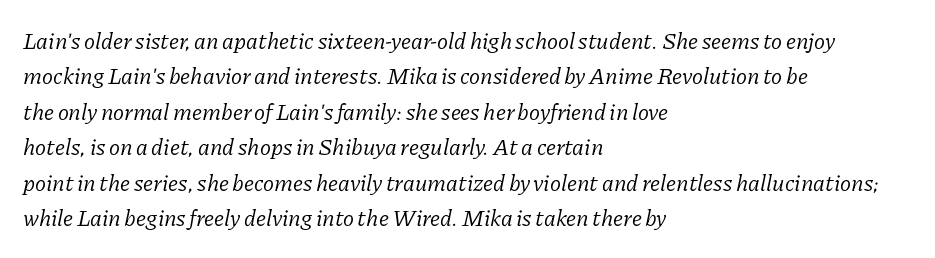
Posture: slanted. Compared with typical body copy, the letter spacing here is the same. The baseline area is clear. Leftover space on each line is placed entirely after the last word. A normal amount of white space separates one row of letters from the next. Caption: face not bold, strokes unweighted.
